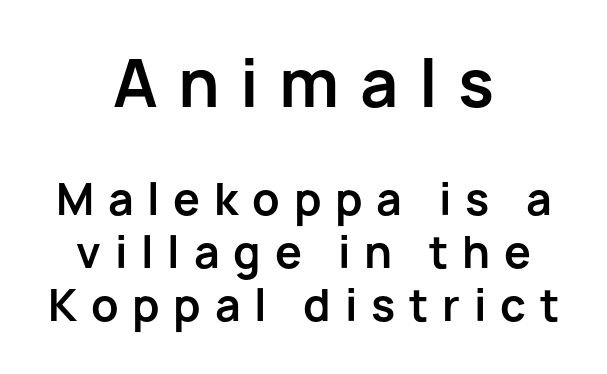
The image shows 64 px bold sans-serif type, upright; set centered, line spacing 1.23x, unusually wide letter spacing (+0.32 em), not underlined; the first (top) block is 1.49x larger; low stroke contrast and a medium x-height.
